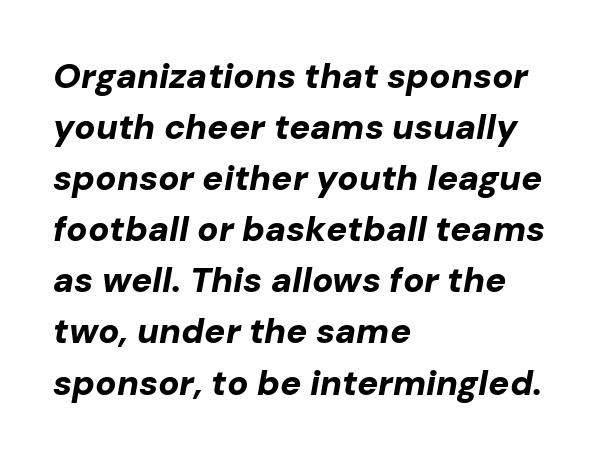
The strip under each line holds only bare page. The specimen reads as italic at a glance. Glyph-to-glyph distance matches everyday printed text. A classic flush-left, rag-right setting is used for this passage. Do the characters align in a grid? No, the font is proportional.
